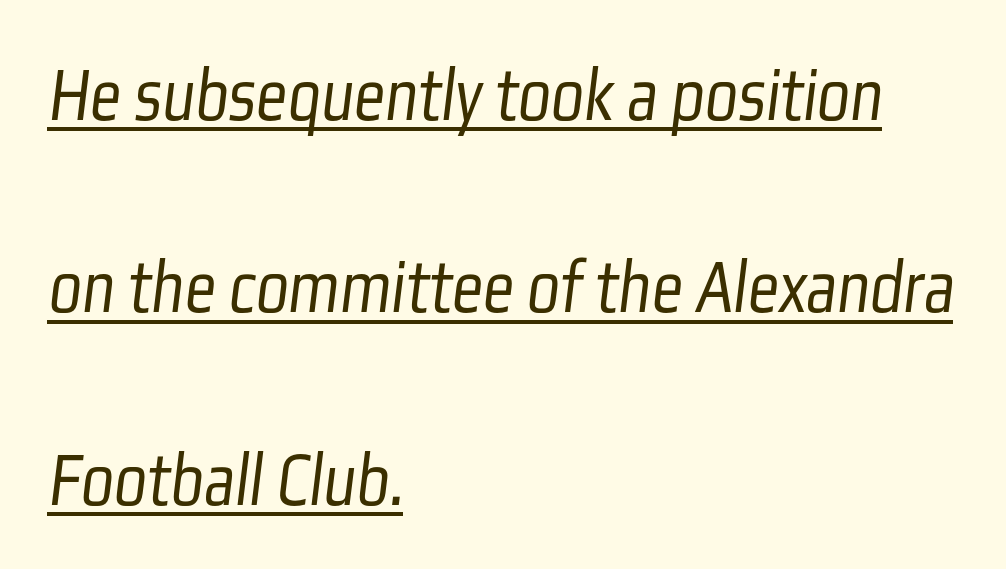
Interline gaps are noticeably wide in this sample. No feet cap the strokes, marking this as sans-serif type. Notice how a bar underscores the lettering throughout. The letters advance in unequal steps, a hallmark of proportional type. Short and long lines alike share a common starting point at left.
